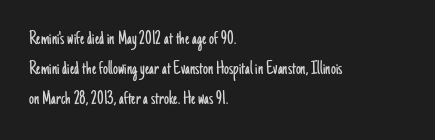
The image shows 20 px text type, upright; set left-aligned, normal line spacing (1.51x), normal letter spacing, not underlined.
